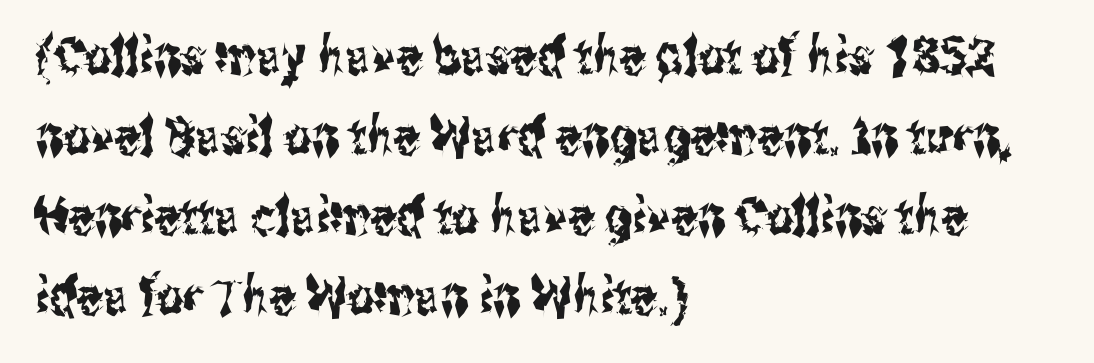
What's the leading like? Ordinary, nothing unusual. Nope, no serifs anywhere on these letters. The horizontal fit of the characters is conventional and even. The string is rendered with underlining switched off. The type sits square on the baseline with zero lean.
